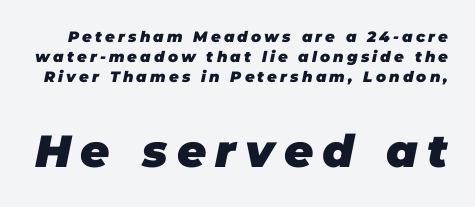
The image shows 45 px heavy type, italic (leaning right); set normal line spacing (1.34x), unusually wide letter spacing (+0.21 em), not underlined; the second (bottom) block is 3.0x larger; low stroke contrast and a large x-height.
